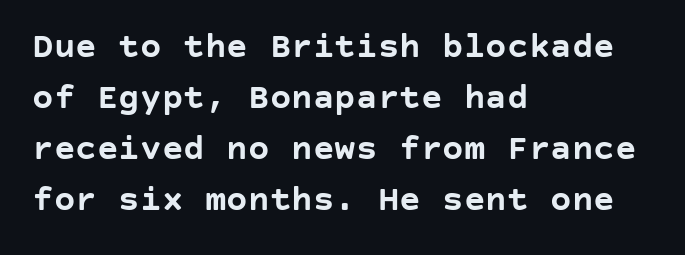
Vertical spacing — default. Clear beneath every line of the passage. Is the letter spacing exaggerated? No — it looks like the ordinary default. Every stem runs plumb, perpendicular to the baseline. All the whitespace from short lines collects on the right. What kind of face is this? One without serifs — a sans.
